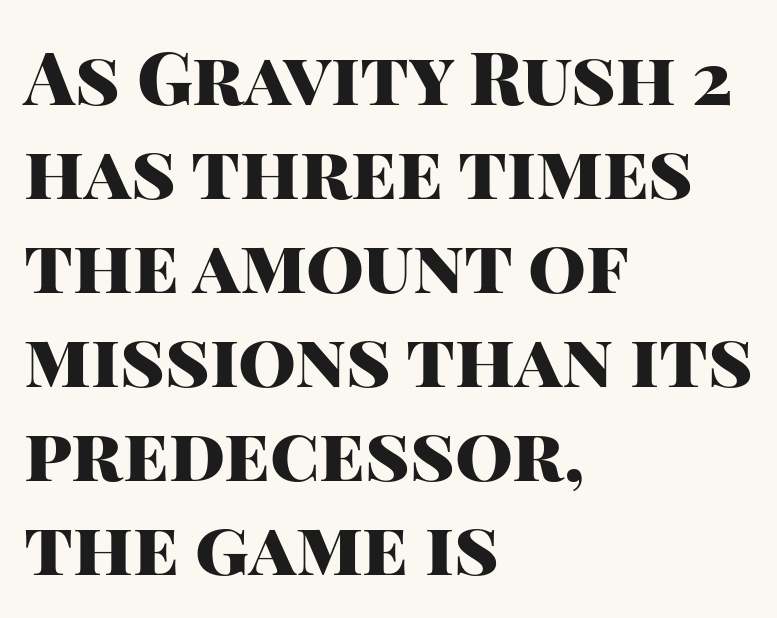
{"serif": "no", "italic": "no", "bold": "yes", "weight": "heavy", "width": "normal", "stroke_contrast": "high", "x_height": "large", "monospaced": "no", "underline": "no", "align": "left", "line_spacing": "normal", "line_spacing_ratio": 1.27, "letter_spacing": "normal", "letter_spacing_em": 0.0, "glyph_px": 74}
